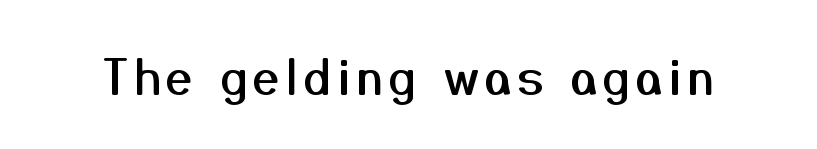
The image shows 47 px sans-serif type, upright; set not underlined; medium stroke contrast and a medium x-height.
